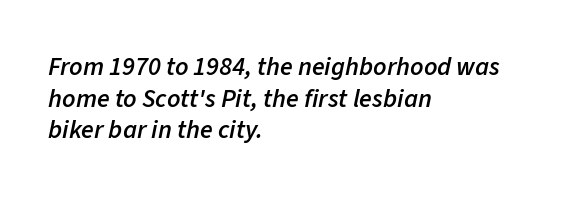
The image shows 26 px text type, italic (leaning right); set left-aligned, line spacing 1.22x, normal letter spacing, not underlined.
